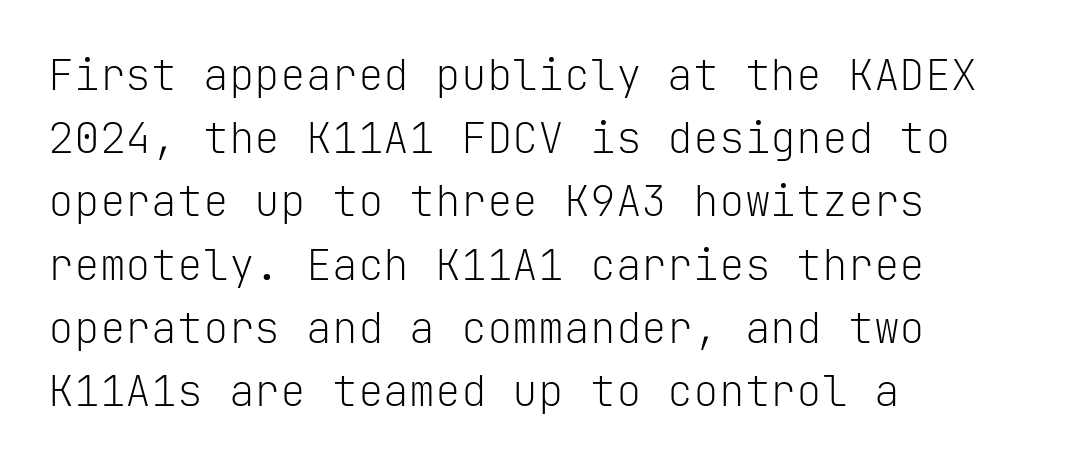
{"serif": "no", "italic": "no", "bold": "no", "weight": "light", "width": "normal", "stroke_contrast": "low", "x_height": "medium", "monospaced": "yes", "underline": "no", "align": "left", "line_spacing": "normal", "line_spacing_ratio": 1.47, "letter_spacing": "normal", "letter_spacing_em": 0.0, "glyph_px": 43}
